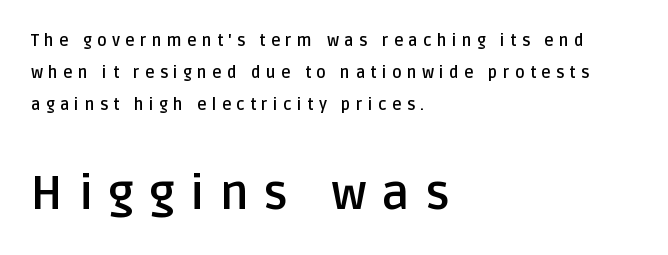
{"serif": "no", "italic": "no", "bold": "yes", "weight": "semibold", "width": "normal", "stroke_contrast": "low", "x_height": "large", "monospaced": "no", "underline": "no", "align": "left", "line_spacing": "loose", "line_spacing_ratio": 2.01, "letter_spacing": "wide", "letter_spacing_em": 0.33, "larger_block": "second", "size_ratio": 2.94, "glyph_px": 47}
